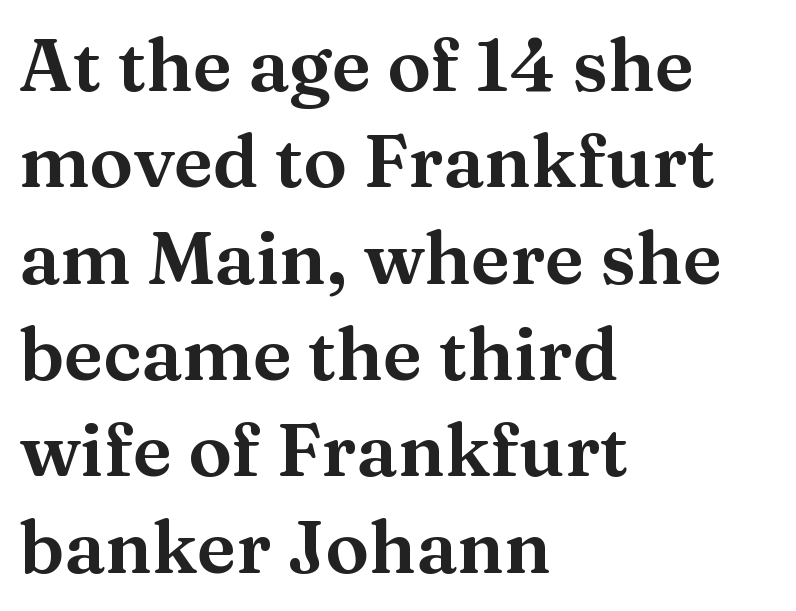
The image shows 73 px wide serif type, upright; set left-aligned, normal line spacing (1.32x), normal letter spacing, not underlined; medium stroke contrast and a medium x-height.
